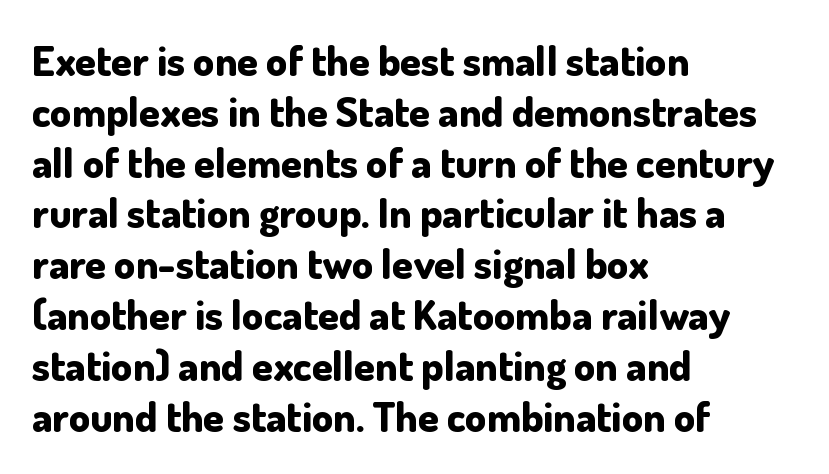
Observe the absence of serifs on each vertical stroke in this sample. Does the lettering tilt? It doesn't — this is upright. Nobody touched the tracking dial on this one. Reading down the block, your eye returns to a fixed left position each line.
